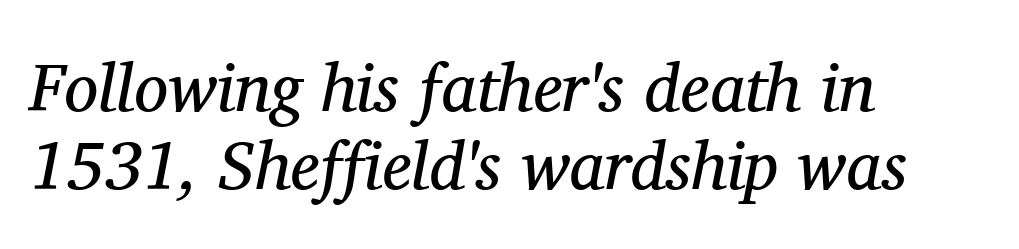
Q: Is the text bold? A: No.
Q: Is the text italic (slanted)? A: Yes, it leans right by about 11 degrees.
Q: Is the typeface a serif or a sans-serif typeface? A: Serif.
Q: Is the text underlined? A: No.
Q: How is the paragraph aligned? A: Left-aligned.
Q: Is the spacing between letters normal or unusually wide? A: Normal.
Q: Is the spacing between lines tight, normal or loose? A: Tight.
Q: Width (condensed, normal, or wide)? A: Normal.
Q: Stroke contrast? A: Medium.
Q: x-height? A: Medium.
Q: Monospaced? A: No.
